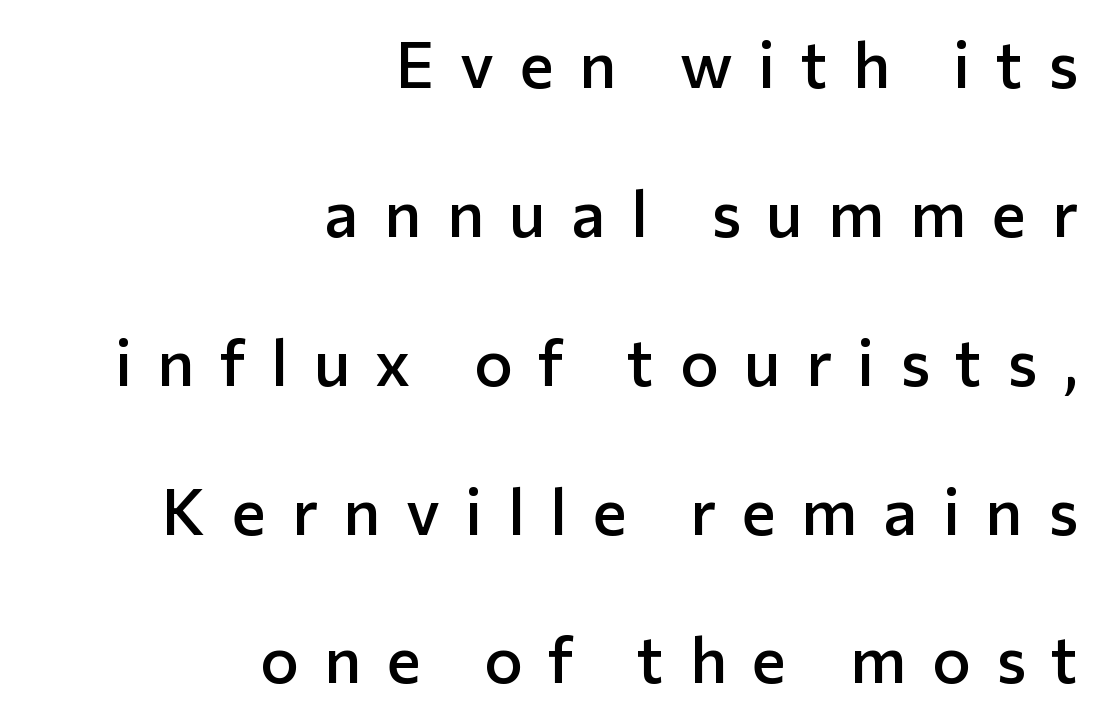
Spacing verdict: proportional, widths tailored to each character. Compared with an ordinary text face, these strokes are moderately heavier — a semibold. Upright lettering throughout. How are the letters spaced? Widely, with obvious added tracking.
